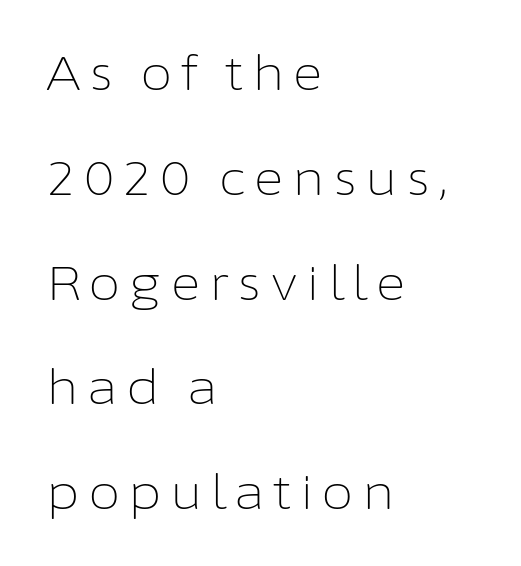
{"serif": "no", "italic": "no", "bold": "no", "weight": "light", "width": "normal", "stroke_contrast": "low", "x_height": "medium", "monospaced": "no", "underline": "no", "align": "left", "line_spacing": "loose", "line_spacing_ratio": 2.23, "glyph_px": 47}
